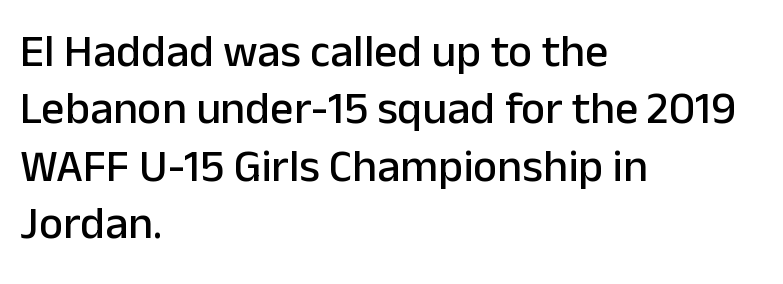
Q: Is the text italic (slanted)? A: No, it is upright.
Q: Is the typeface a serif or a sans-serif typeface? A: Sans-serif.
Q: Is the text underlined? A: No.
Q: How is the paragraph aligned? A: Left-aligned.
Q: Is the spacing between letters normal or unusually wide? A: Normal.
Q: Is the spacing between lines tight, normal or loose? A: Normal.
Q: Width (condensed, normal, or wide)? A: Normal.
Q: Stroke contrast? A: Low.
Q: x-height? A: Medium.
Q: Monospaced? A: No.
